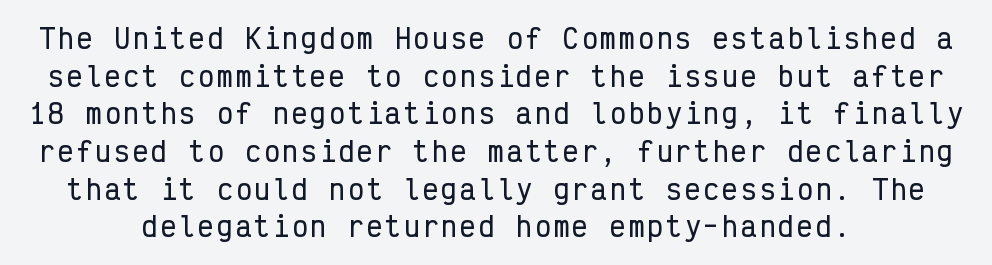
Q: Is the text italic (slanted)? A: No, it is upright.
Q: Is the text underlined? A: No.
Q: Is the spacing between lines tight, normal or loose? A: Normal.
